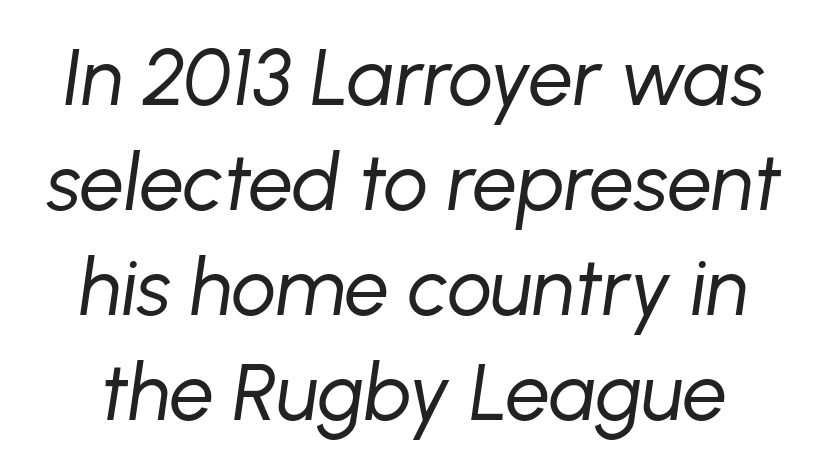
Do the characters align in a grid? No, the font is proportional. The string is rendered with underlining switched off. Tracking value appears to be zero — textbook default spacing. A normal amount of white space separates one row of letters from the next.
